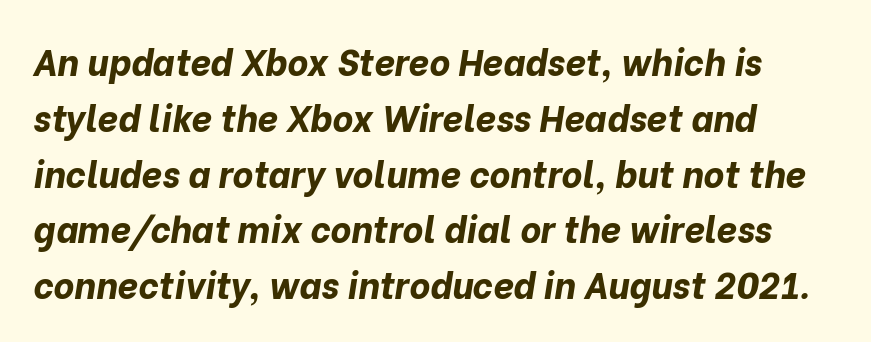
The rendering applies a slant to the glyphs. Weight: bold. Vertical spacing — default. You could call the tracking neutral — neither tight nor loose. Letters rest on an invisible, unmarked baseline. The lines in this sample share a left origin and differ only in where they stop.
